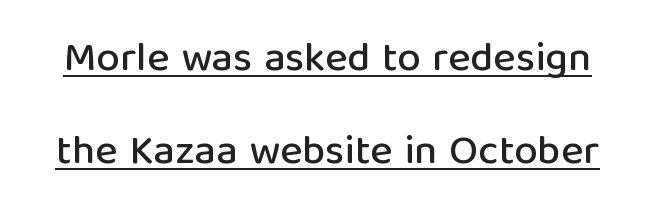
Has an underline been added? It has. This sample trades compactness for vertical openness between lines. Tracking here is standard; glyphs follow each other at the usual distance. Posture: upright roman. The letters advance in unequal steps, a hallmark of proportional type.
